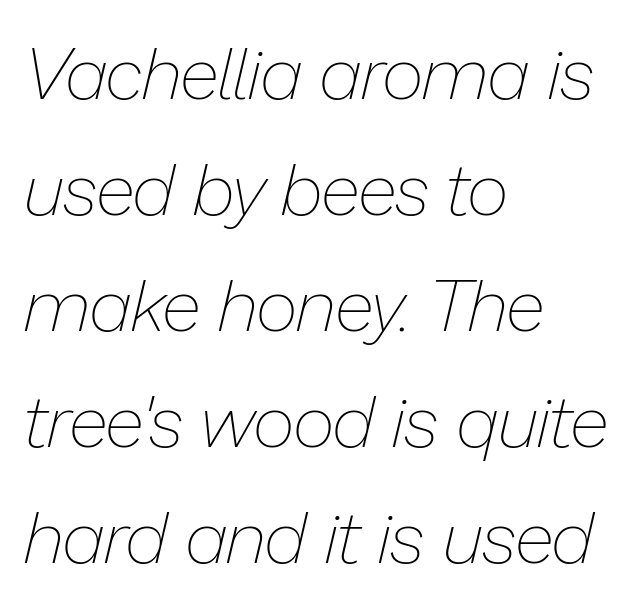
The image shows 73 px thin type, italic (leaning right); set left-aligned, normal line spacing (1.59x), normal letter spacing, not underlined; low stroke contrast and a medium x-height.
